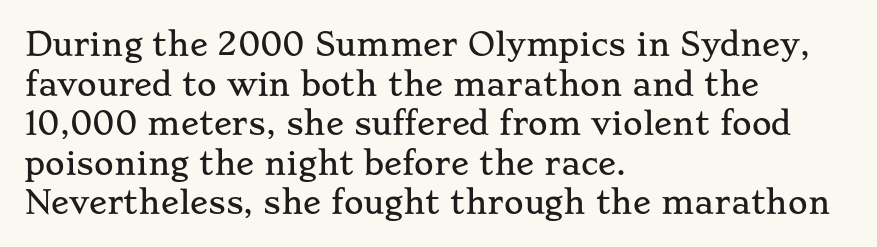
Q: Is the text italic (slanted)? A: No, it is upright.
Q: Is the typeface a serif or a sans-serif typeface? A: Serif.
Q: Is the text underlined? A: No.
Q: How is the paragraph aligned? A: Left-aligned.
Q: Is the spacing between letters normal or unusually wide? A: Normal.
Q: Is the spacing between lines tight, normal or loose? A: Normal.
Q: Width (condensed, normal, or wide)? A: Wide.
Q: Stroke contrast? A: Low.
Q: x-height? A: Small.
Q: Monospaced? A: No.
